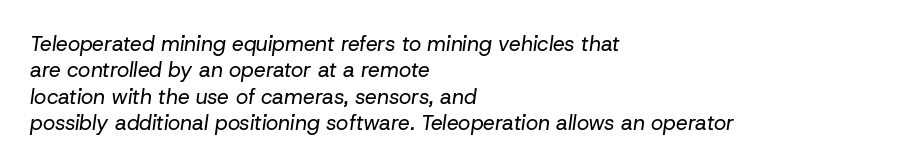
{"italic": "yes", "lean": "right", "slant_degrees": 8, "bold": "no", "underline": "no", "align": "left", "line_spacing": "normal", "line_spacing_ratio": 1.26, "letter_spacing": "normal", "letter_spacing_em": 0.0, "glyph_px": 21}
